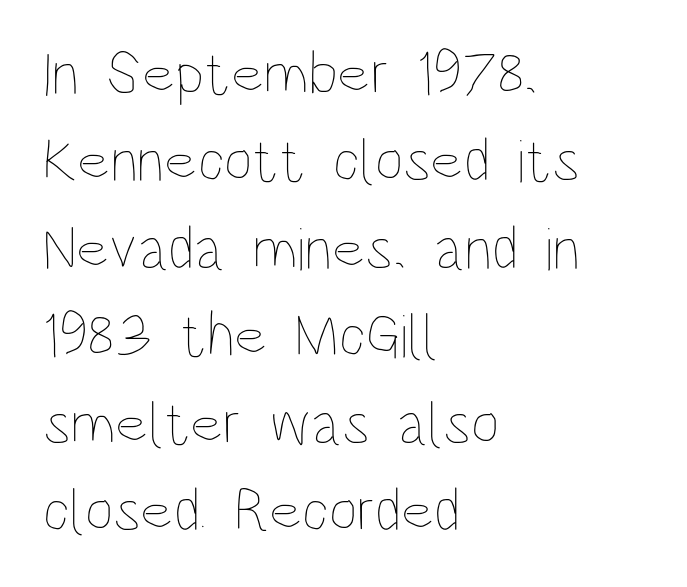
Q: Is the text bold? A: No.
Q: Is the text italic (slanted)? A: No, it is upright.
Q: Is the text underlined? A: No.
Q: How is the paragraph aligned? A: Left-aligned.
Q: Is the spacing between letters normal or unusually wide? A: Normal.
Q: Is the spacing between lines tight, normal or loose? A: Normal.
Q: Width (condensed, normal, or wide)? A: Condensed.
Q: Stroke contrast? A: Low.
Q: x-height? A: Large.
Q: Monospaced? A: No.
